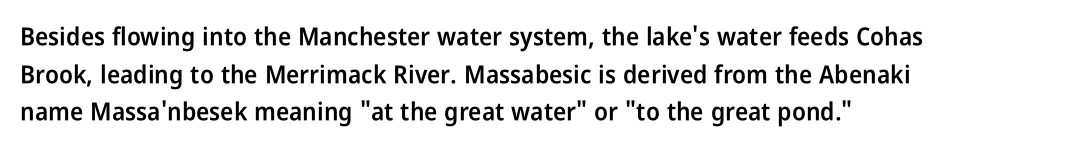
Q: Is the text bold? A: Semi-bold.
Q: Is the text italic (slanted)? A: No, it is upright.
Q: Is the text underlined? A: No.
Q: How is the paragraph aligned? A: Left-aligned.
Q: Is the spacing between letters normal or unusually wide? A: Normal.
Q: Is the spacing between lines tight, normal or loose? A: Normal.
